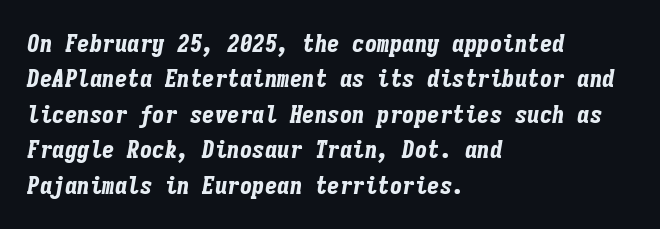
Q: Is the text bold? A: Yes.
Q: Is the text italic (slanted)? A: Yes, it leans right by about 9 degrees.
Q: Is the text underlined? A: No.
Q: How is the paragraph aligned? A: Left-aligned.
Q: Is the spacing between letters normal or unusually wide? A: Normal.
Q: Is the spacing between lines tight, normal or loose? A: Normal.
